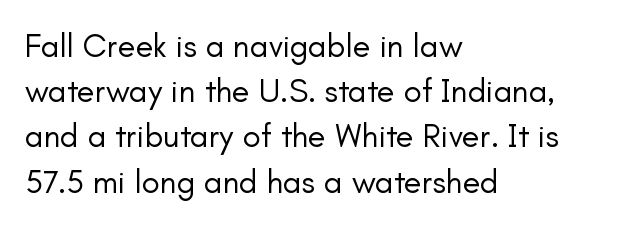
The image shows 33 px regular-weight sans-serif type, upright; set left-aligned, normal line spacing (1.37x), normal letter spacing, not underlined; low stroke contrast and a small x-height.
